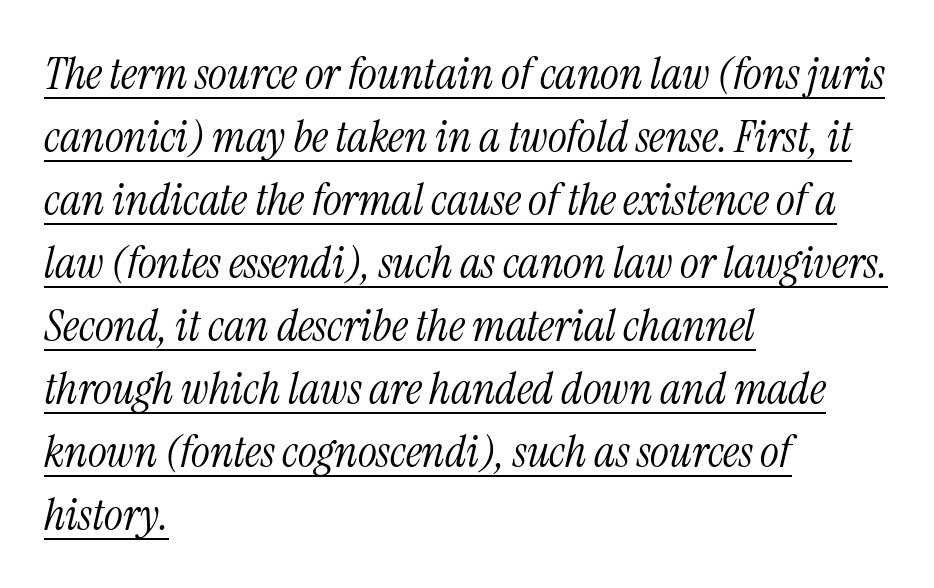
{"serif": "yes", "italic": "yes", "lean": "right", "slant_degrees": 13, "bold": "no", "weight": "light", "width": "condensed", "stroke_contrast": "medium", "x_height": "medium", "monospaced": "no", "underline": "yes", "align": "left", "line_spacing": "normal", "line_spacing_ratio": 1.4, "letter_spacing": "normal", "letter_spacing_em": 0.0, "glyph_px": 45}
